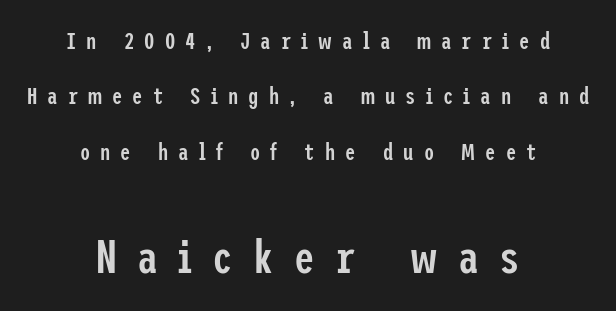
No feet cap the strokes, marking this as sans-serif type. A typesetter would call this leading open, well beyond the default. Look at the tracking — it's clearly loosened, letters drifting apart. Is the lower block the larger one? Yes — the lower block carries the bigger type.
